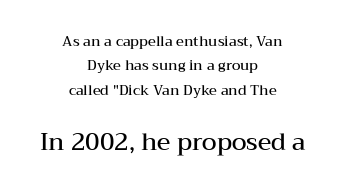
Default kerning and tracking; the words read as compact shapes. A typesetter would mark this as roman, not italic. Lines of text with bare space underneath. The rendering uses a semibold face; strokes are thickened but not to full bold. One-word summary of the alignment: center.
